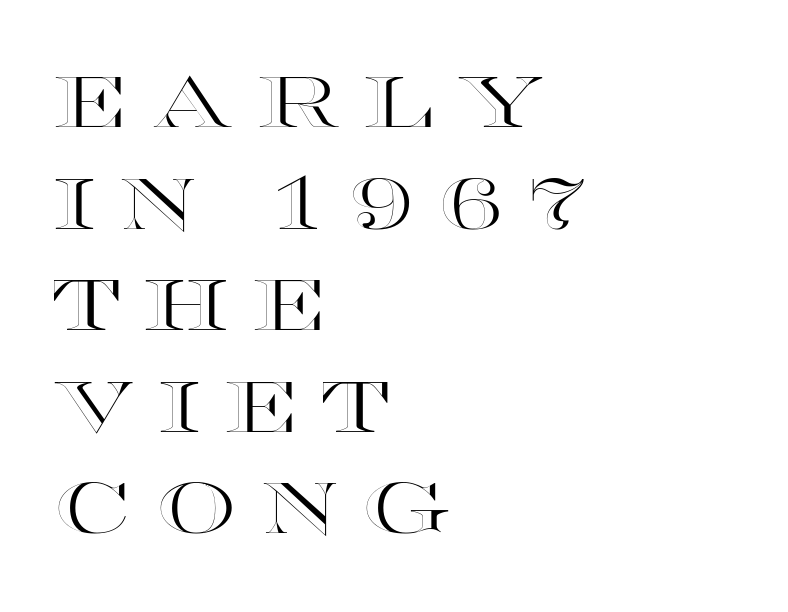
Varying glyph widths throughout — classic text-font behaviour. Italic? Not at all — the glyphs are vertical. Characters follow at a spacing far wider than the type designer built in. A bare baseline throughout the passage. Regarding leading, the lines here are spaced in the standard way. All the whitespace from short lines collects on the right.
